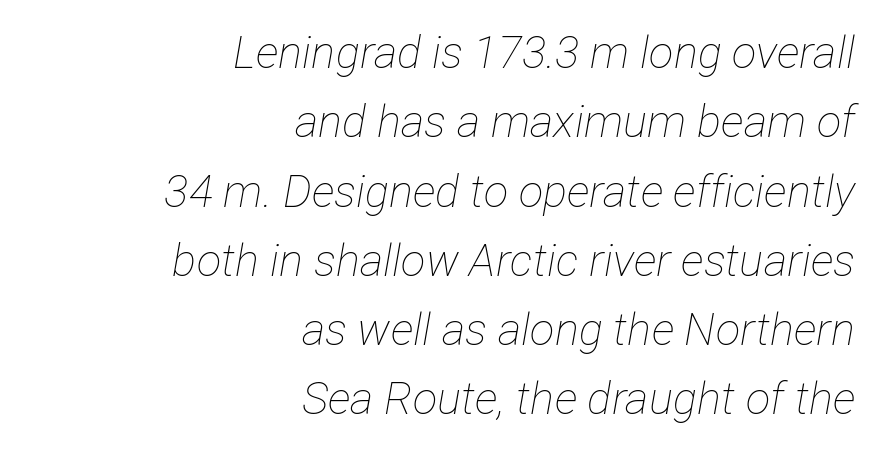
The image shows 45 px thin, condensed type, italic (leaning right); set right-aligned, normal line spacing (1.54x), normal letter spacing, not underlined; low stroke contrast and a medium x-height.
